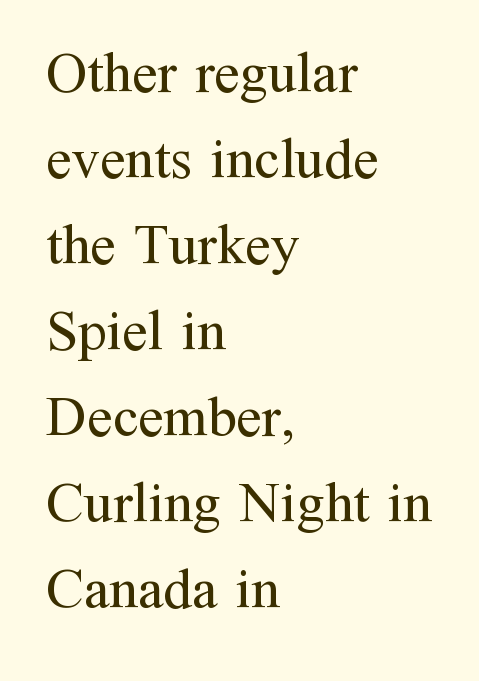
Q: Is the text bold? A: No.
Q: Is the text italic (slanted)? A: No, it is upright.
Q: Is the typeface a serif or a sans-serif typeface? A: Serif.
Q: Is the text underlined? A: No.
Q: How is the paragraph aligned? A: Left-aligned.
Q: Is the spacing between letters normal or unusually wide? A: Normal.
Q: Is the spacing between lines tight, normal or loose? A: Normal.
Q: Width (condensed, normal, or wide)? A: Normal.
Q: Stroke contrast? A: Medium.
Q: x-height? A: Medium.
Q: Monospaced? A: No.
